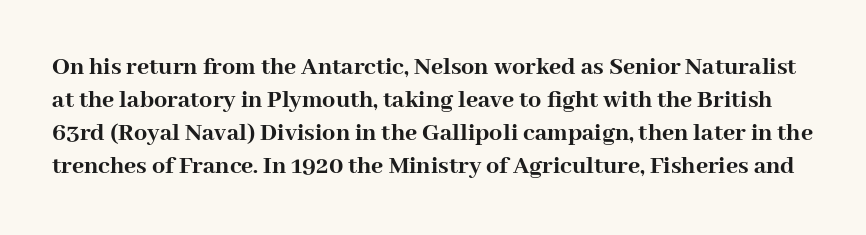
The image shows 26 px bold type, upright; set normal line spacing (1.27x), normal letter spacing, not underlined.
